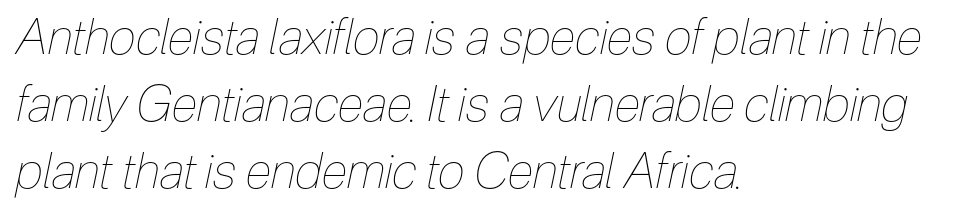
{"italic": "yes", "lean": "right", "slant_degrees": 12, "bold": "no", "weight": "thin", "width": "condensed", "stroke_contrast": "low", "x_height": "medium", "monospaced": "no", "underline": "no", "align": "left", "line_spacing": "normal", "line_spacing_ratio": 1.37, "letter_spacing": "normal", "letter_spacing_em": 0.0, "glyph_px": 49}
